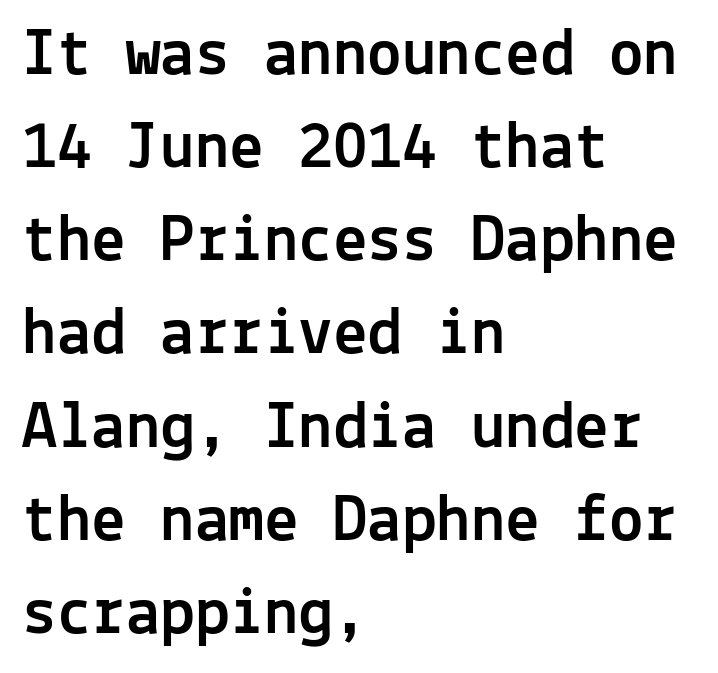
The image shows 69 px sans-serif type, upright, monospaced; set left-aligned, normal line spacing (1.35x), normal letter spacing, not underlined; a medium x-height.
